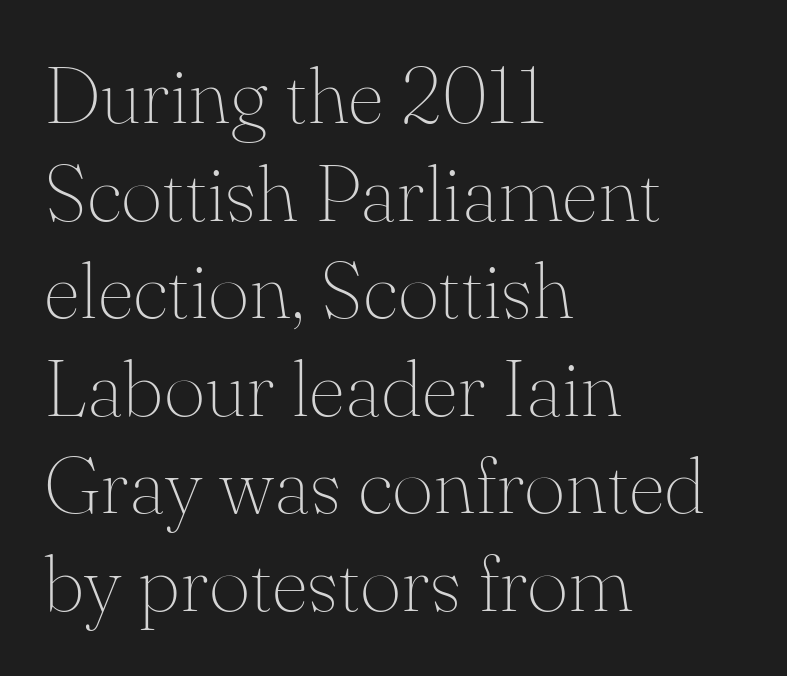
Q: Is the text bold? A: No.
Q: Is the text italic (slanted)? A: No, it is upright.
Q: Is the typeface a serif or a sans-serif typeface? A: Serif.
Q: Is the text underlined? A: No.
Q: How is the paragraph aligned? A: Left-aligned.
Q: Is the spacing between letters normal or unusually wide? A: Normal.
Q: Width (condensed, normal, or wide)? A: Normal.
Q: Stroke contrast? A: Medium.
Q: x-height? A: Small.
Q: Monospaced? A: No.
